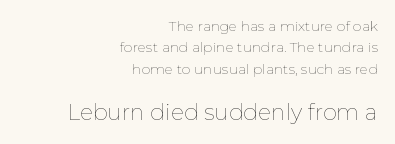
Q: Is the text bold? A: No.
Q: Is the text italic (slanted)? A: No, it is upright.
Q: Is the text underlined? A: No.
Q: How is the paragraph aligned? A: Right-aligned.
Q: Is the spacing between letters normal or unusually wide? A: Normal.
Q: Is the spacing between lines tight, normal or loose? A: Normal.
Q: Which block of text is set in a larger size, the first (top) or the second (bottom)? A: The second (bottom) one.
